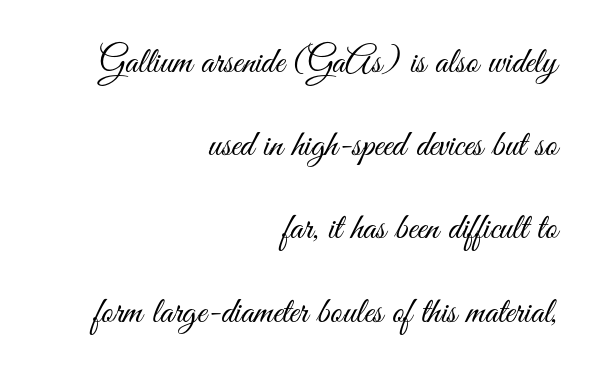
Q: Is the text bold? A: No.
Q: Is the text italic (slanted)? A: Yes.
Q: Is the typeface a serif or a sans-serif typeface? A: Sans-serif.
Q: Is the text underlined? A: No.
Q: How is the paragraph aligned? A: Right-aligned.
Q: Is the spacing between letters normal or unusually wide? A: Normal.
Q: Is the spacing between lines tight, normal or loose? A: Loose.
Q: Width (condensed, normal, or wide)? A: Condensed.
Q: Stroke contrast? A: Medium.
Q: x-height? A: Small.
Q: Monospaced? A: No.
